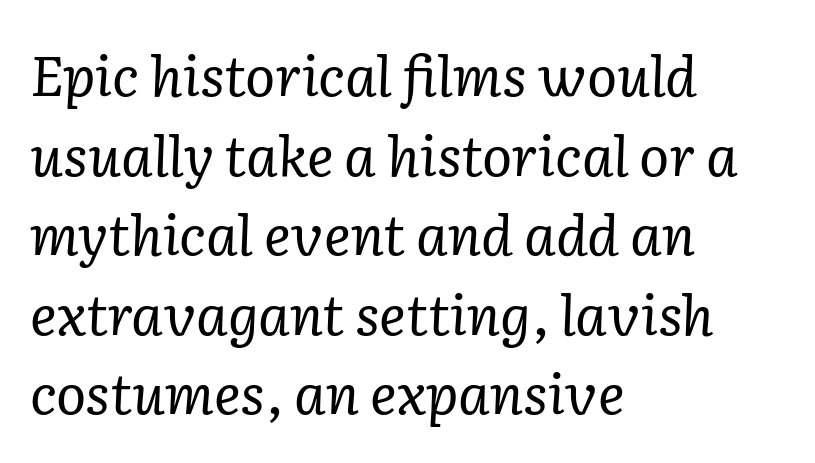
Leftover space on each line is placed entirely after the last word. Horizontal bands of white between lines are of average thickness. The type is set solid horizontally, with unmodified tracking. Small tapered or slab feet sit at the stroke ends, so this counts as serif. Here the designer chose a conventional face with non-uniform glyph widths. The string is rendered with underlining switched off.
